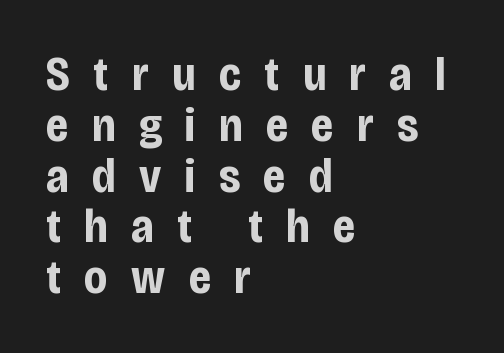
{"serif": "no", "italic": "no", "bold": "yes", "weight": "bold", "width": "condensed", "stroke_contrast": "low", "x_height": "large", "monospaced": "no", "underline": "no", "align": "left", "line_spacing": "tight", "line_spacing_ratio": 1.08, "letter_spacing": "wide", "letter_spacing_em": 0.5, "glyph_px": 47}
